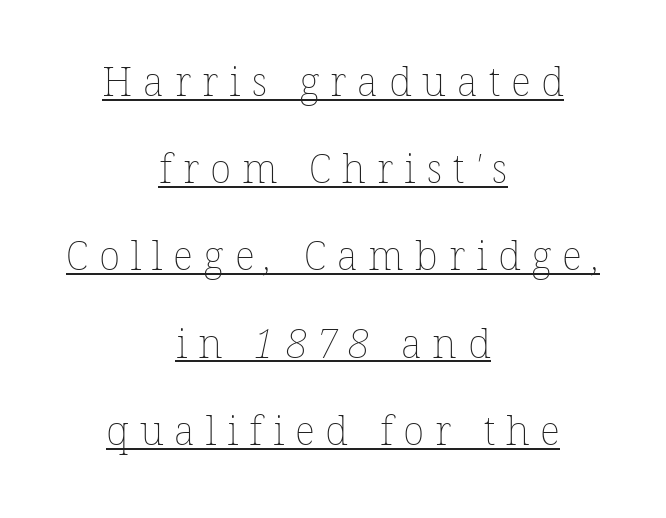
{"bold": "no", "weight": "thin", "width": "normal", "stroke_contrast": "low", "x_height": "medium", "monospaced": "no", "underline": "yes", "align": "center", "line_spacing": "loose", "line_spacing_ratio": 2.18, "letter_spacing": "wide", "letter_spacing_em": 0.27, "glyph_px": 40}
